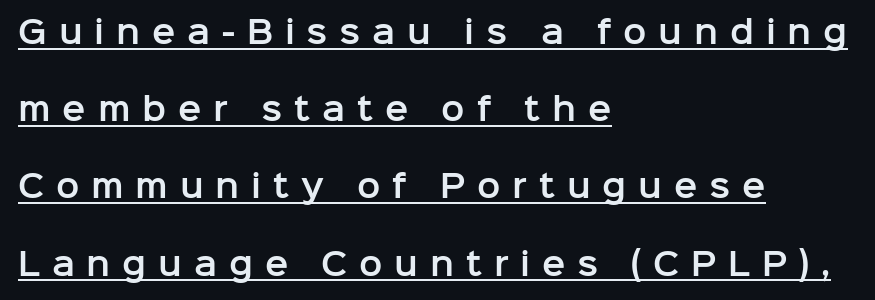
The image shows 31 px sans-serif type, upright; set left-aligned, loose line spacing (2.49x), unusually wide letter spacing (+0.38 em), underlined; low stroke contrast and a medium x-height.
